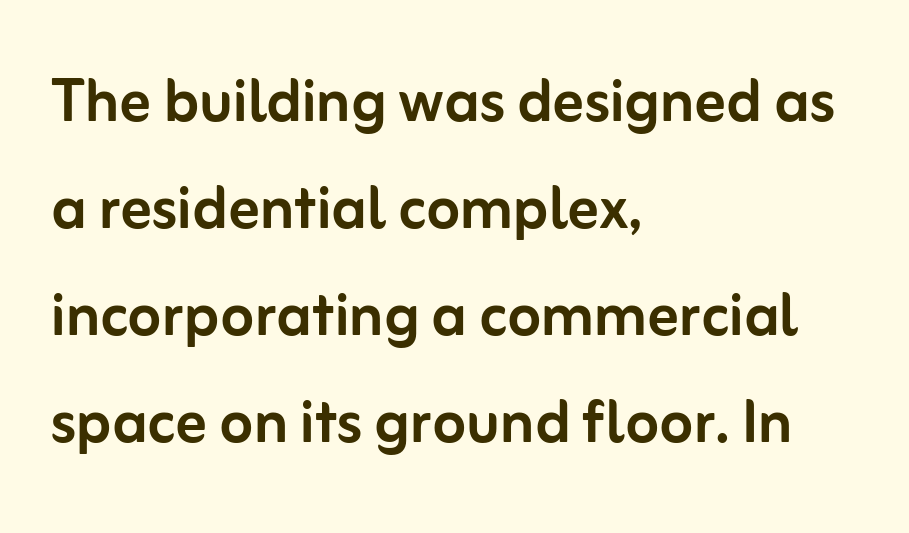
This rendering employs a face without finishing strokes, i.e., a sans-serif. The lines in this sample share a left origin and differ only in where they stop. The font's upright variant was chosen for this text. Descenders are the only things crossing below the line. Varying glyph widths throughout — classic text-font behaviour. Nothing unusual about the tracking: characters are spaced as the font intends.
